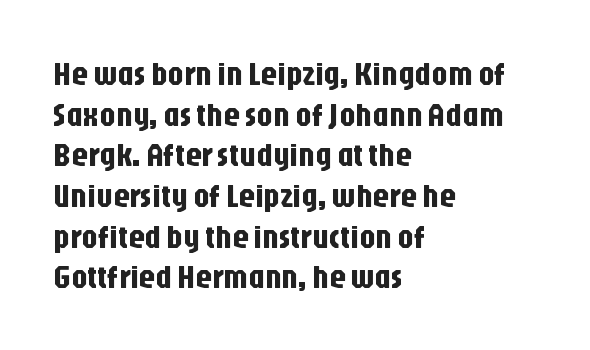
Q: Is the text italic (slanted)? A: No, it is upright.
Q: Is the typeface a serif or a sans-serif typeface? A: Sans-serif.
Q: Is the text underlined? A: No.
Q: How is the paragraph aligned? A: Left-aligned.
Q: Is the spacing between letters normal or unusually wide? A: Normal.
Q: Is the spacing between lines tight, normal or loose? A: Normal.
Q: Width (condensed, normal, or wide)? A: Condensed.
Q: Stroke contrast? A: Low.
Q: x-height? A: Large.
Q: Monospaced? A: No.
